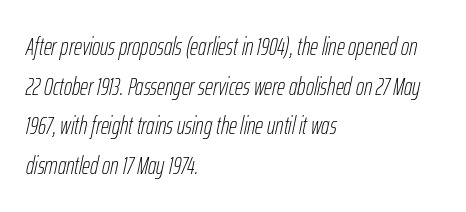
{"italic": "yes", "lean": "right", "slant_degrees": 12, "bold": "no", "underline": "no", "align": "left", "line_spacing": "normal", "line_spacing_ratio": 1.59, "letter_spacing": "normal", "letter_spacing_em": 0.0, "glyph_px": 25}
